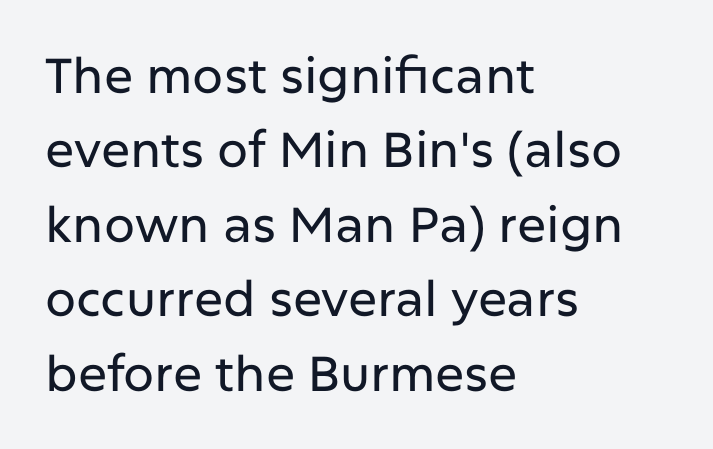
Is the letter spacing exaggerated? No — it looks like the ordinary default. The rendering uses natural spacing where letterforms have individual widths. Students, observe: this is what conventionally led text looks like. The type family on display is of the sans-serif kind. Which margin do the lines hug? The left one — the right edge is uneven. Italic? Not at all — the glyphs are vertical.
